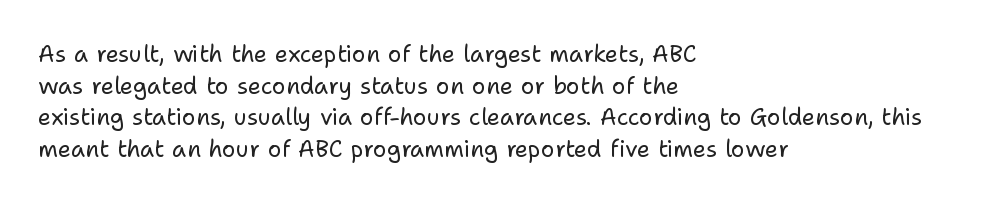
Q: Is the text bold? A: No.
Q: Is the text italic (slanted)? A: No, it is upright.
Q: Is the text underlined? A: No.
Q: How is the paragraph aligned? A: Left-aligned.
Q: Is the spacing between letters normal or unusually wide? A: Normal.
Q: Is the spacing between lines tight, normal or loose? A: Normal.
